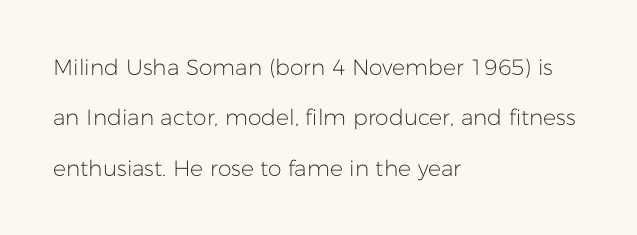
Q: Is the text bold? A: No.
Q: Is the text italic (slanted)? A: No, it is upright.
Q: Is the text underlined? A: No.
Q: How is the paragraph aligned? A: Left-aligned.
Q: Is the spacing between letters normal or unusually wide? A: Normal.
Q: Is the spacing between lines tight, normal or loose? A: Loose.
